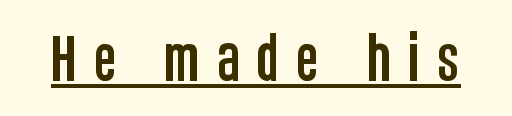
Q: Is the text italic (slanted)? A: No, it is upright.
Q: Is the typeface a serif or a sans-serif typeface? A: Sans-serif.
Q: Is the text underlined? A: Yes.
Q: Is the spacing between letters normal or unusually wide? A: Unusually wide.
Q: Width (condensed, normal, or wide)? A: Condensed.
Q: Stroke contrast? A: Low.
Q: x-height? A: Large.
Q: Monospaced? A: No.
